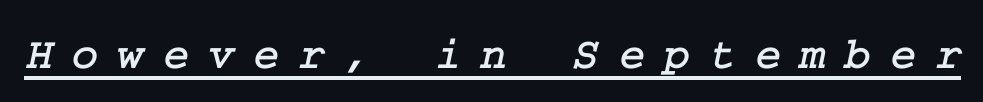
{"serif": "yes", "width": "normal", "stroke_contrast": "low", "x_height": "medium", "underline": "yes", "letter_spacing": "wide", "letter_spacing_em": 0.42, "glyph_px": 45}
